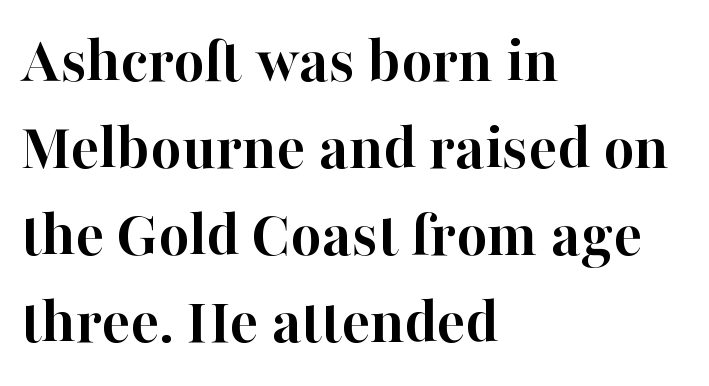
{"serif": "yes", "italic": "no", "bold": "yes", "weight": "semibold", "width": "normal", "stroke_contrast": "high", "x_height": "medium", "monospaced": "no", "underline": "no", "align": "left", "line_spacing": "normal", "line_spacing_ratio": 1.3, "letter_spacing": "normal", "letter_spacing_em": 0.0, "glyph_px": 67}
